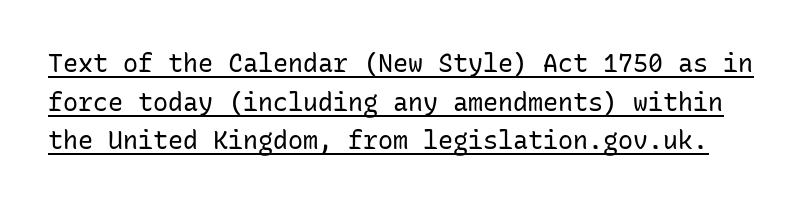
The image shows 25 px text type, upright; set normal line spacing (1.55x), normal letter spacing, underlined.
